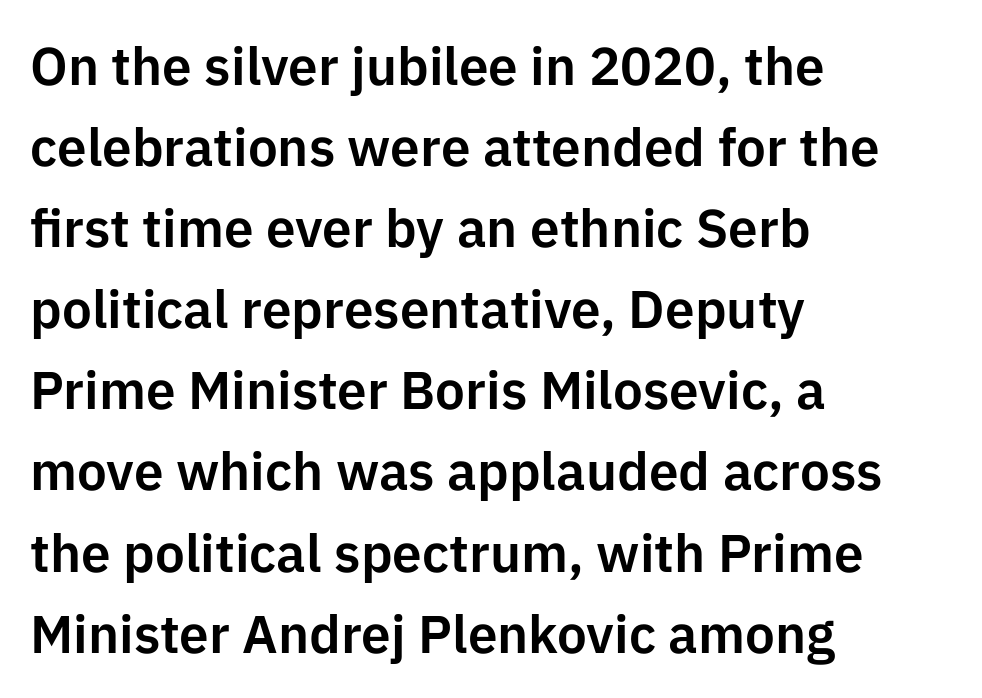
Underlining? Definitely not there. The letters carry no serifs — their stems end cleanly without finishing strokes. The setting favours the left margin, as ordinary paragraphs usually do. Whoever set this chose a conventional vertical rhythm. Notice how the stems are strictly vertical — no italics here.
